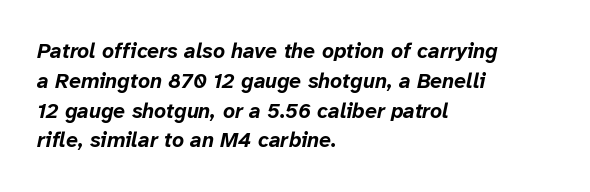
{"italic": "yes", "lean": "right", "slant_degrees": 12, "bold": "yes", "underline": "no", "align": "left", "line_spacing": "normal", "line_spacing_ratio": 1.42, "letter_spacing": "normal", "letter_spacing_em": 0.0, "glyph_px": 21}
